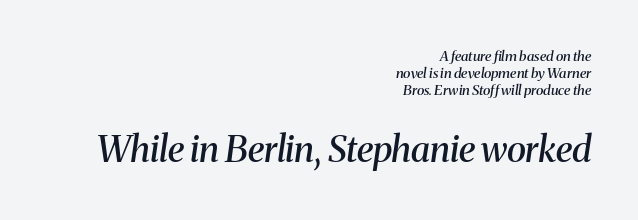
{"serif": "yes", "italic": "yes", "lean": "right", "slant_degrees": 8, "bold": "semi", "weight": "semibold", "width": "normal", "stroke_contrast": "medium", "x_height": "medium", "monospaced": "no", "underline": "no", "align": "right", "line_spacing_ratio": 1.2, "letter_spacing": "normal", "letter_spacing_em": 0.0, "larger_block": "second", "size_ratio": 2.57, "glyph_px": 36}
